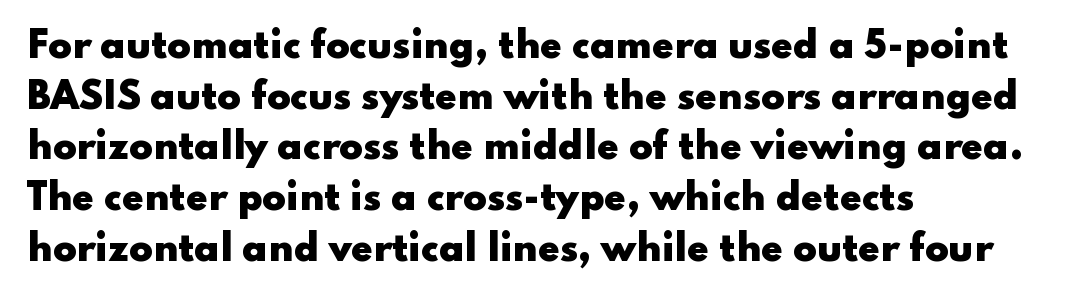
The image shows 35 px heavy, wide sans-serif type, upright; set left-aligned, normal line spacing (1.45x), normal letter spacing, not underlined; low stroke contrast and a small x-height.
